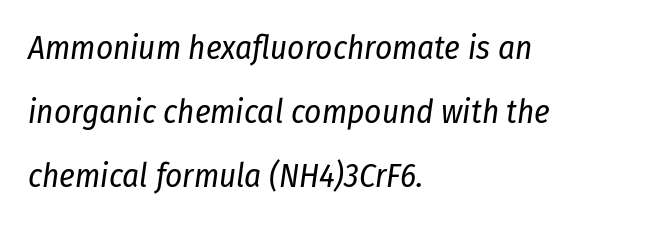
Q: Is the text bold? A: No.
Q: Is the text italic (slanted)? A: Yes, it leans right by about 8 degrees.
Q: Is the text underlined? A: No.
Q: How is the paragraph aligned? A: Left-aligned.
Q: Is the spacing between letters normal or unusually wide? A: Normal.
Q: Is the spacing between lines tight, normal or loose? A: Loose.
Q: Width (condensed, normal, or wide)? A: Condensed.
Q: Stroke contrast? A: Low.
Q: x-height? A: Medium.
Q: Monospaced? A: No.
